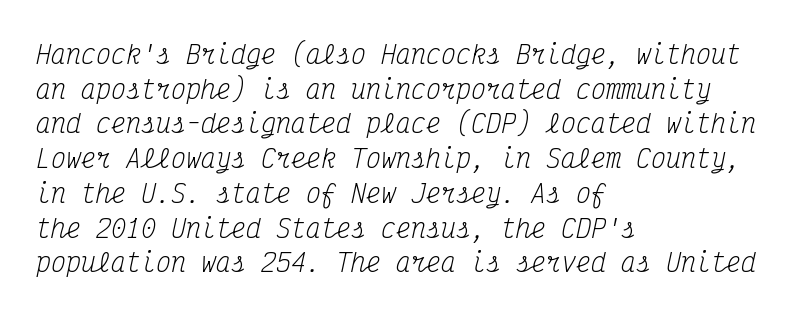
{"italic": "yes", "lean": "right", "slant_degrees": 12, "bold": "no", "underline": "no", "align": "left", "line_spacing": "normal", "line_spacing_ratio": 1.39, "letter_spacing": "normal", "letter_spacing_em": 0.0, "glyph_px": 25}
